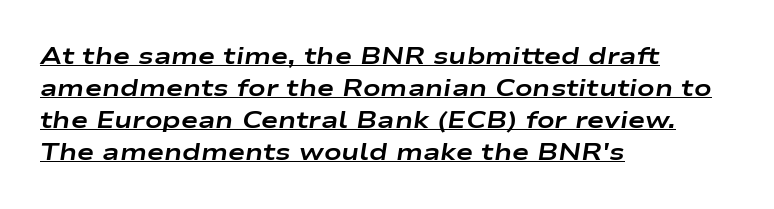
Q: Is the text bold? A: Yes.
Q: Is the text italic (slanted)? A: Yes, it leans right by about 9 degrees.
Q: Is the text underlined? A: Yes.
Q: How is the paragraph aligned? A: Left-aligned.
Q: Is the spacing between letters normal or unusually wide? A: Normal.
Q: Is the spacing between lines tight, normal or loose? A: Normal.
